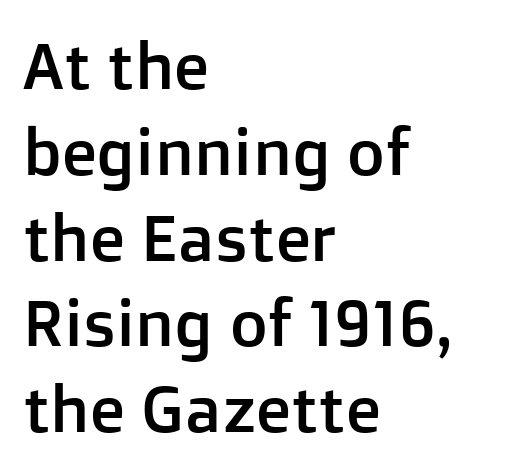
The setting favours the left margin, as ordinary paragraphs usually do. Note the varied advance widths — an 'i' is clearly narrower than an 'm'. Look at the tracking — it's just the regular setting, nothing added. Does the type have serifs? No, each stem ends abruptly. Does the lettering tilt? It doesn't — this is upright. The vertical gap from one line to the next is medium.
